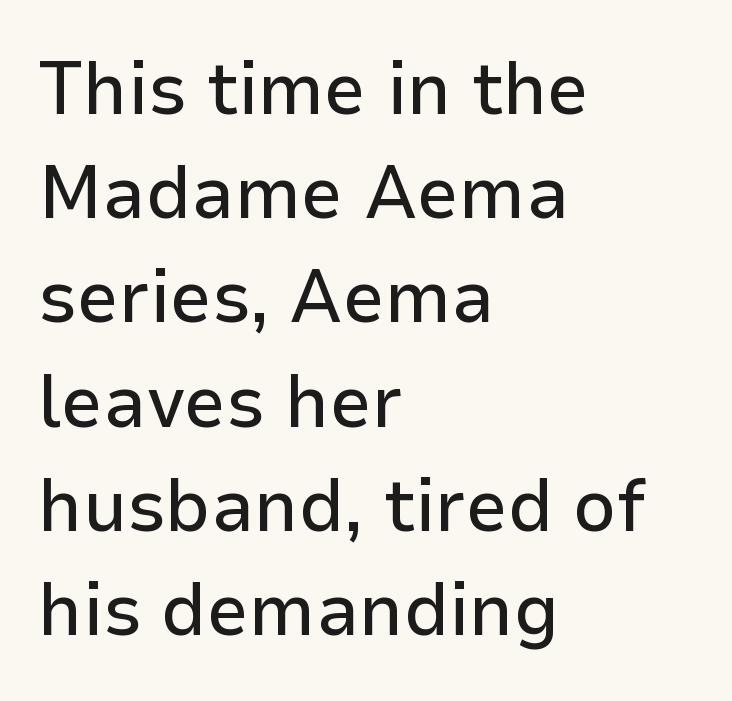
Q: Is the text italic (slanted)? A: No, it is upright.
Q: Is the typeface a serif or a sans-serif typeface? A: Sans-serif.
Q: Is the text underlined? A: No.
Q: How is the paragraph aligned? A: Left-aligned.
Q: Is the spacing between letters normal or unusually wide? A: Normal.
Q: Is the spacing between lines tight, normal or loose? A: Normal.
Q: Width (condensed, normal, or wide)? A: Normal.
Q: Stroke contrast? A: Low.
Q: x-height? A: Medium.
Q: Monospaced? A: No.
